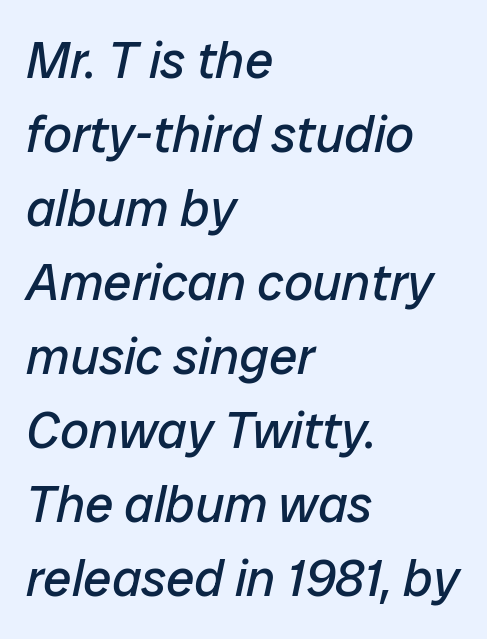
{"italic": "yes", "lean": "right", "slant_degrees": 12, "bold": "no", "weight": "regular", "width": "normal", "stroke_contrast": "low", "x_height": "medium", "monospaced": "no", "underline": "no", "align": "left", "line_spacing": "normal", "line_spacing_ratio": 1.45, "letter_spacing": "normal", "letter_spacing_em": 0.0, "glyph_px": 51}
